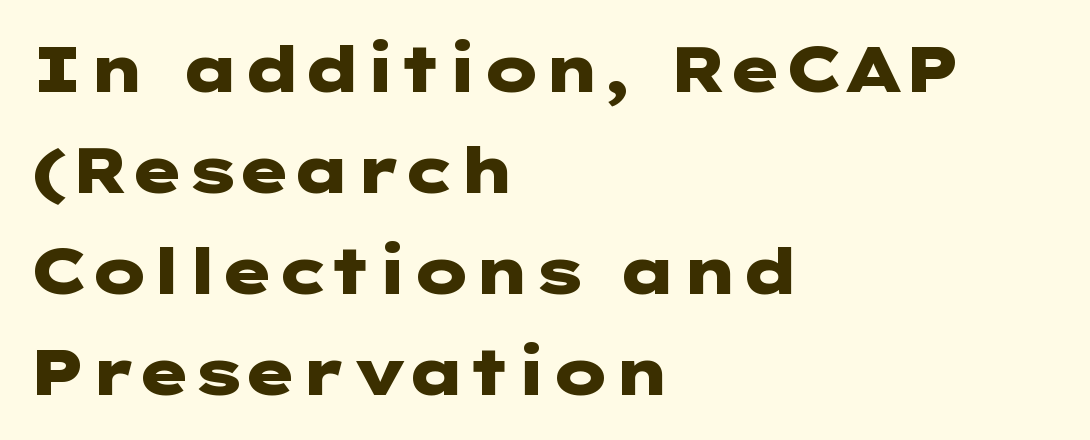
Q: Is the text bold? A: Yes.
Q: Is the text italic (slanted)? A: No, it is upright.
Q: Is the typeface a serif or a sans-serif typeface? A: Sans-serif.
Q: Is the text underlined? A: No.
Q: How is the paragraph aligned? A: Left-aligned.
Q: Is the spacing between letters normal or unusually wide? A: Normal.
Q: Is the spacing between lines tight, normal or loose? A: Normal.
Q: Width (condensed, normal, or wide)? A: Wide.
Q: Stroke contrast? A: Low.
Q: x-height? A: Medium.
